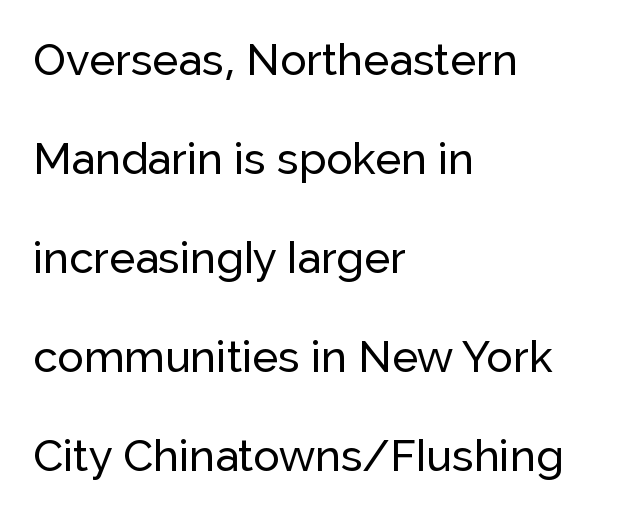
Q: Is the text italic (slanted)? A: No, it is upright.
Q: Is the typeface a serif or a sans-serif typeface? A: Sans-serif.
Q: Is the text underlined? A: No.
Q: How is the paragraph aligned? A: Left-aligned.
Q: Is the spacing between letters normal or unusually wide? A: Normal.
Q: Is the spacing between lines tight, normal or loose? A: Loose.
Q: Width (condensed, normal, or wide)? A: Normal.
Q: Stroke contrast? A: Low.
Q: x-height? A: Medium.
Q: Monospaced? A: No.
